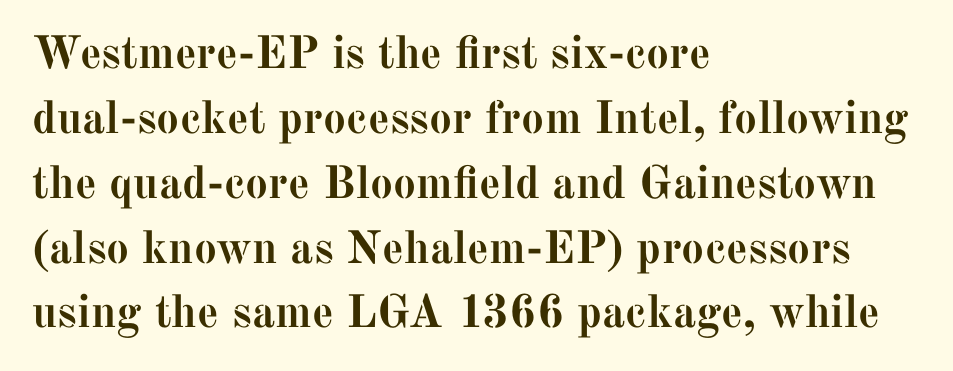
{"serif": "yes", "italic": "no", "bold": "yes", "weight": "semibold", "width": "normal", "stroke_contrast": "medium", "x_height": "medium", "monospaced": "no", "underline": "no", "align": "left", "line_spacing": "normal", "line_spacing_ratio": 1.41, "letter_spacing": "normal", "letter_spacing_em": 0.0, "glyph_px": 46}
